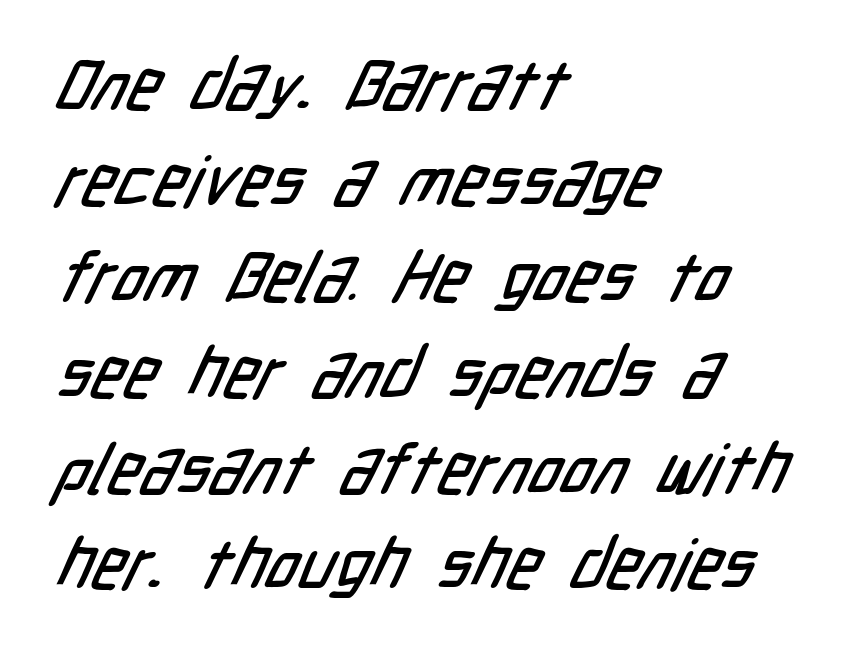
The image shows 70 px condensed sans-serif type; set left-aligned, normal line spacing (1.37x), normal letter spacing, not underlined; low stroke contrast and a medium x-height.
